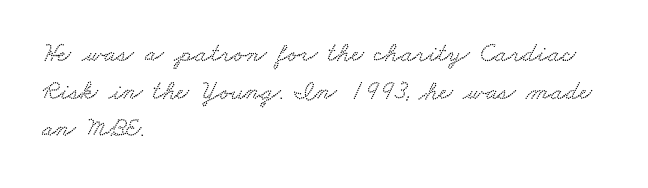
Caption: multi-line text, flush left, ragged right. Just letters on the line, the space beneath them empty. Line spacing here is normal. Words appear dense and cohesive because spacing is normal.
